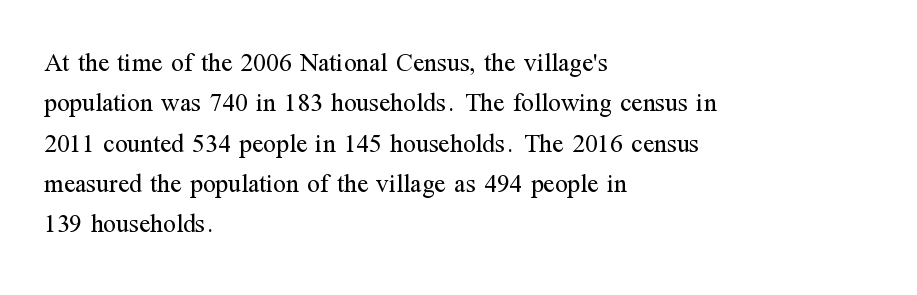
Q: Is the text bold? A: No.
Q: Is the text italic (slanted)? A: No, it is upright.
Q: Is the text underlined? A: No.
Q: How is the paragraph aligned? A: Left-aligned.
Q: Is the spacing between letters normal or unusually wide? A: Normal.
Q: Is the spacing between lines tight, normal or loose? A: Normal.
